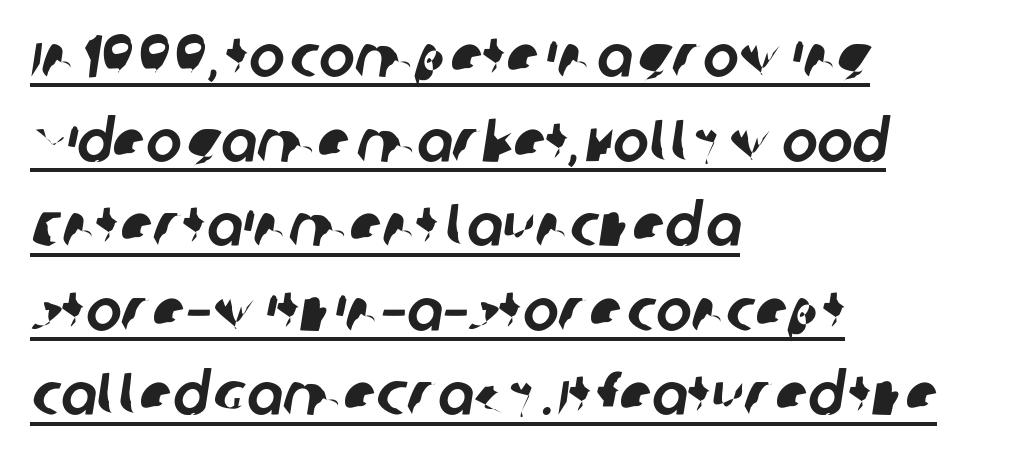
The image shows 60 px sans-serif type; set left-aligned, normal line spacing (1.41x), normal letter spacing, underlined; low stroke contrast and a large x-height.
